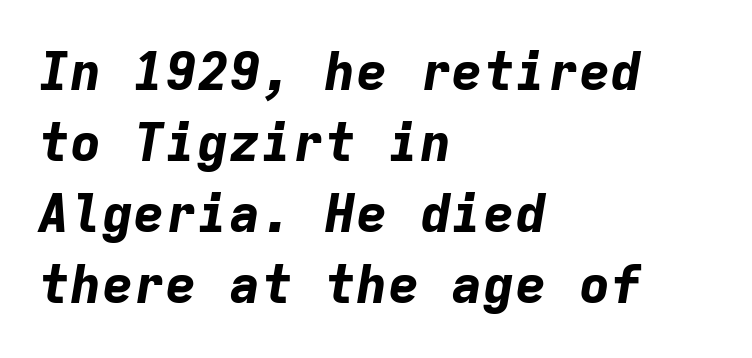
The image shows 53 px bold type, italic (leaning right), monospaced; set left-aligned, normal line spacing (1.34x), normal letter spacing, not underlined; low stroke contrast and a medium x-height.
